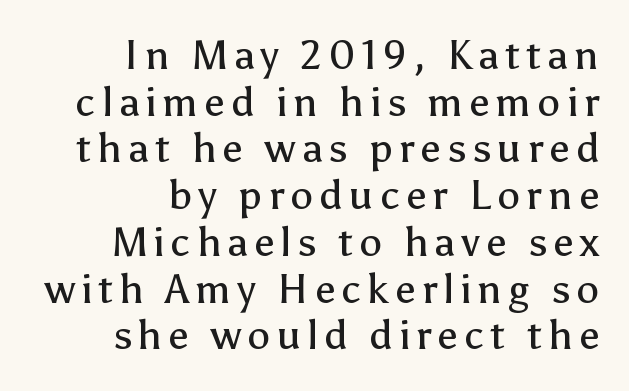
{"serif": "no", "italic": "no", "bold": "no", "weight": "regular", "width": "normal", "stroke_contrast": "low", "x_height": "medium", "monospaced": "no", "underline": "no", "align": "right", "line_spacing": "tight", "line_spacing_ratio": 1.14, "glyph_px": 41}
